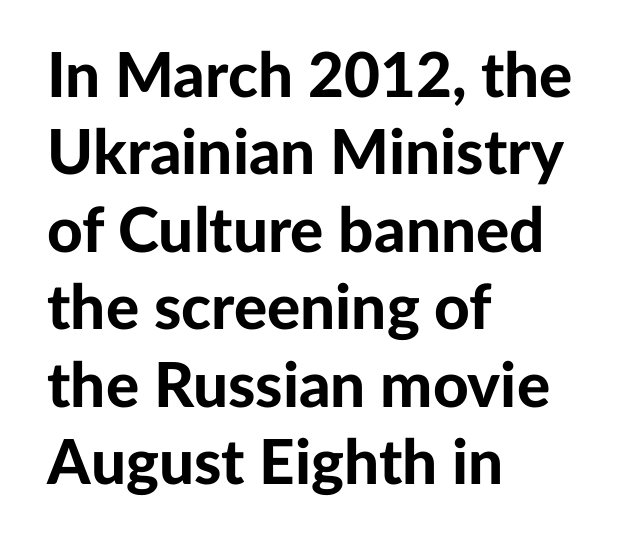
{"serif": "no", "italic": "no", "bold": "yes", "weight": "bold", "width": "normal", "stroke_contrast": "low", "x_height": "medium", "monospaced": "no", "underline": "no", "align": "left", "line_spacing": "normal", "line_spacing_ratio": 1.25, "letter_spacing": "normal", "letter_spacing_em": 0.0, "glyph_px": 62}
